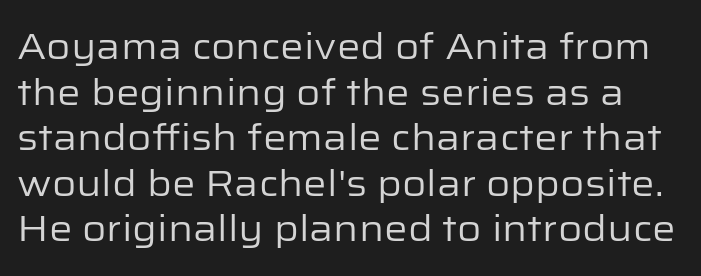
The image shows 37 px regular-weight sans-serif type, upright; set line spacing 1.23x, normal letter spacing, not underlined; low stroke contrast and a medium x-height.
